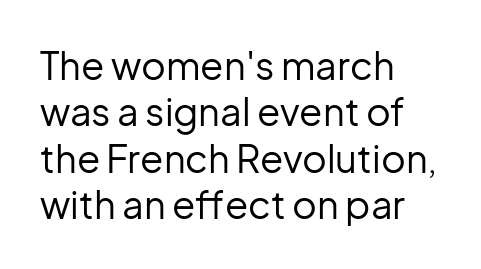
{"serif": "no", "italic": "no", "bold": "no", "weight": "regular", "width": "normal", "stroke_contrast": "low", "x_height": "medium", "monospaced": "no", "underline": "no", "align": "left", "line_spacing_ratio": 1.22, "letter_spacing": "normal", "letter_spacing_em": 0.0, "glyph_px": 38}
